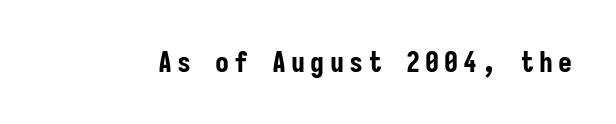
{"serif": "no", "italic": "no", "bold": "yes", "weight": "bold", "width": "condensed", "stroke_contrast": "low", "x_height": "medium", "monospaced": "yes", "underline": "no", "glyph_px": 28}
